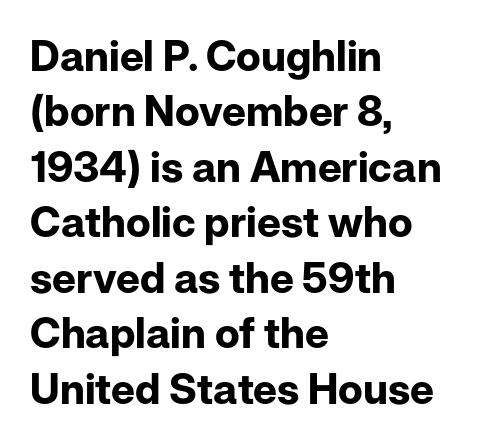
The image shows 42 px bold sans-serif type, upright; set left-aligned, normal line spacing (1.32x), normal letter spacing, not underlined; low stroke contrast and a medium x-height.
